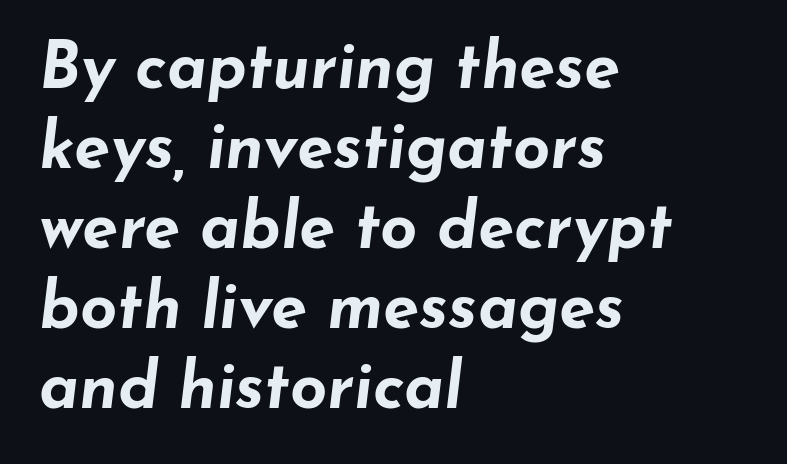
Students, this is bold: see how much ink each stroke carries. Looks like regular typesetting: each glyph gets only the width it needs. Would a proofreader flag this as italicized? Yes. Standard letterfit; no display-style spreading of the glyphs. This rendering uses left alignment, leaving the right contour irregular. Clear beneath every line of the passage.
